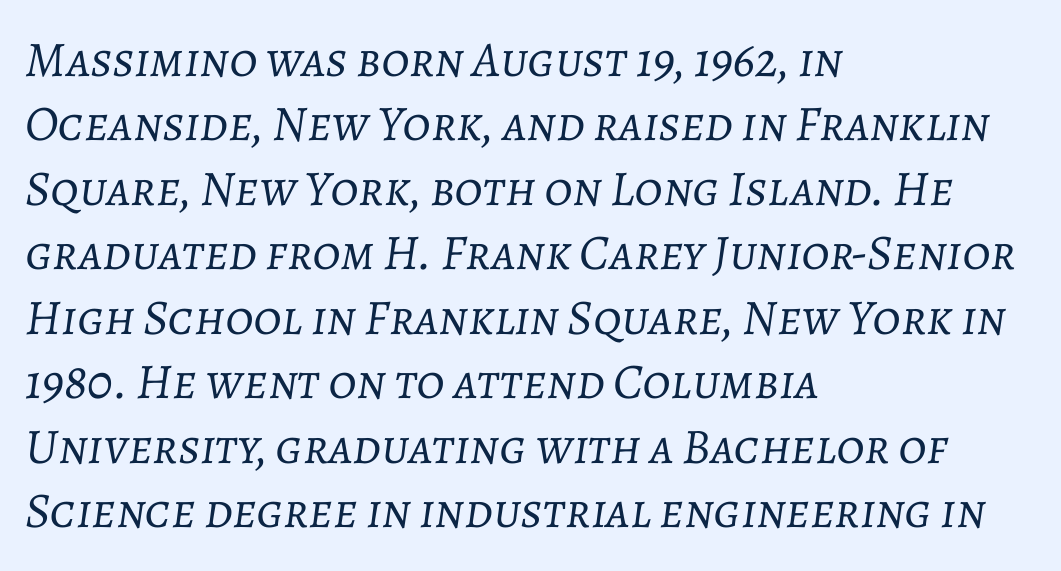
Think standard paragraph weight, or any step lighter than that. The letterforms sit shoulder to shoulder at normal distance. Short and long lines alike share a common starting point at left. In terms of leading, this rendering sits right in the middle. The text carries the slant typical of an italic or oblique font.
